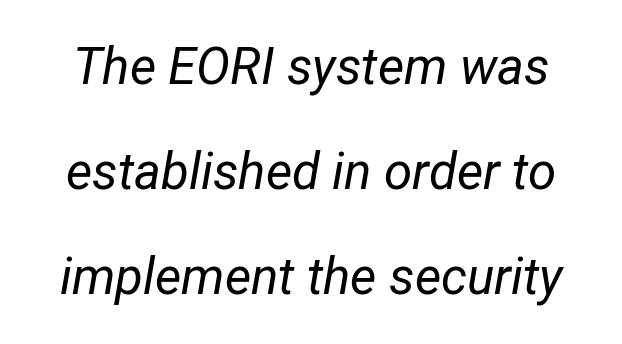
Decoration check: the copy has no underline. Characters are canted at an angle relative to the baseline's perpendicular. Between one letter and the next there's only the usual sliver of space. The letters advance in unequal steps, a hallmark of proportional type.
